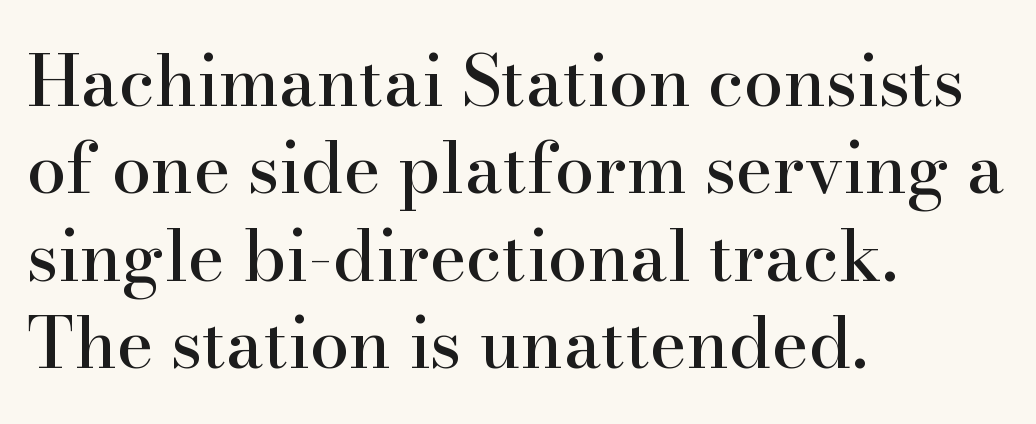
{"serif": "yes", "italic": "no", "width": "normal", "stroke_contrast": "high", "x_height": "small", "monospaced": "no", "underline": "no", "align": "left", "line_spacing": "normal", "line_spacing_ratio": 1.25, "letter_spacing": "normal", "letter_spacing_em": 0.0, "glyph_px": 70}
